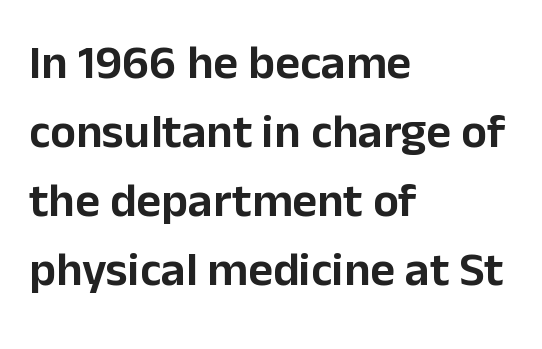
The image shows 48 px sans-serif type, upright; set left-aligned, normal line spacing (1.44x), normal letter spacing, not underlined; low stroke contrast and a medium x-height.
